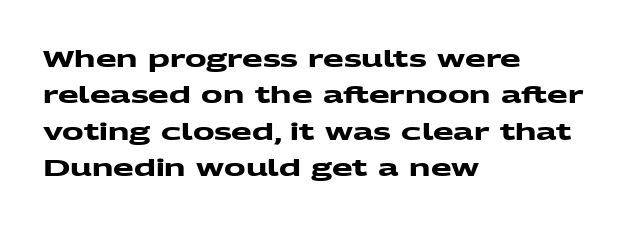
{"bold": "yes", "underline": "no", "align": "left", "line_spacing": "normal", "line_spacing_ratio": 1.52, "letter_spacing": "normal", "letter_spacing_em": 0.0, "glyph_px": 24}
